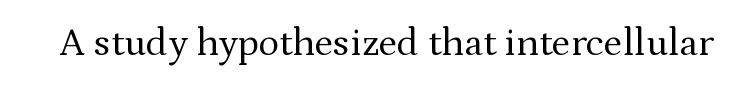
The image shows 39 px regular-weight serif type, upright; set normal letter spacing, not underlined; medium stroke contrast and a medium x-height.
